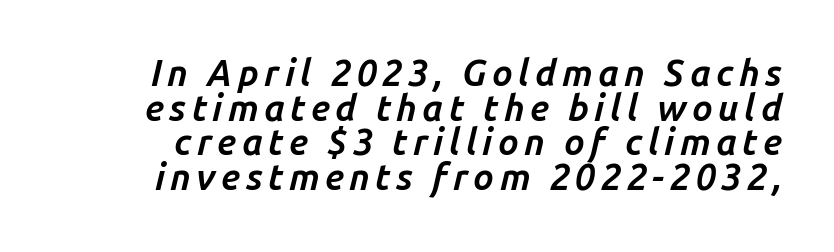
{"italic": "yes", "lean": "right", "slant_degrees": 14, "bold": "yes", "weight": "bold", "width": "normal", "stroke_contrast": "low", "x_height": "medium", "monospaced": "no", "underline": "no", "line_spacing": "tight", "line_spacing_ratio": 0.96, "glyph_px": 36}
